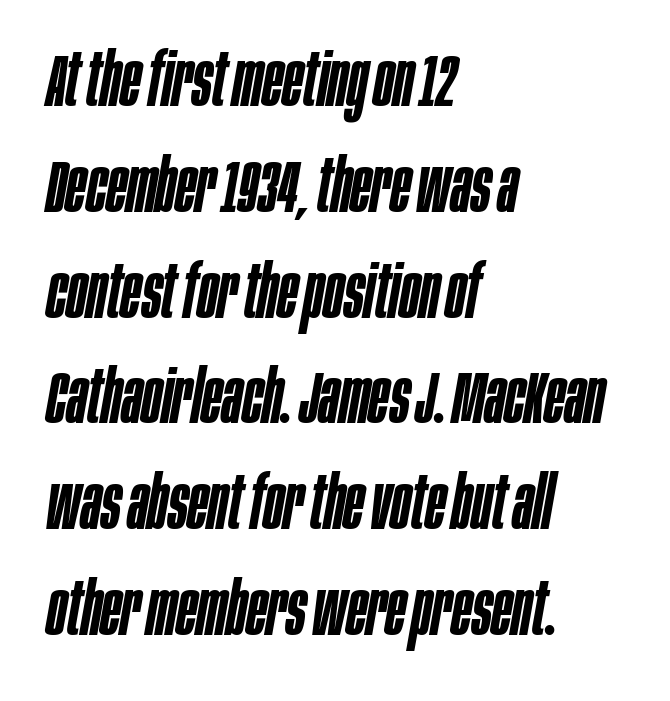
{"italic": "yes", "lean": "right", "slant_degrees": 10, "bold": "semi", "weight": "semibold", "width": "condensed", "stroke_contrast": "low", "x_height": "large", "monospaced": "no", "underline": "no", "align": "left", "line_spacing": "normal", "line_spacing_ratio": 1.43, "letter_spacing": "normal", "letter_spacing_em": 0.0, "glyph_px": 74}
